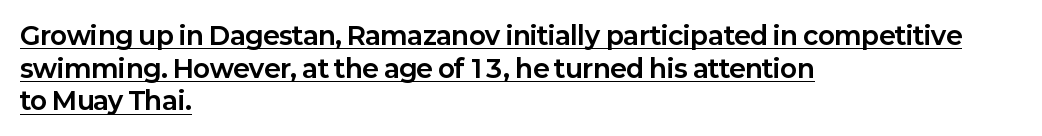
The image shows 25 px bold type, upright; set left-aligned, normal line spacing (1.31x), normal letter spacing, underlined.
